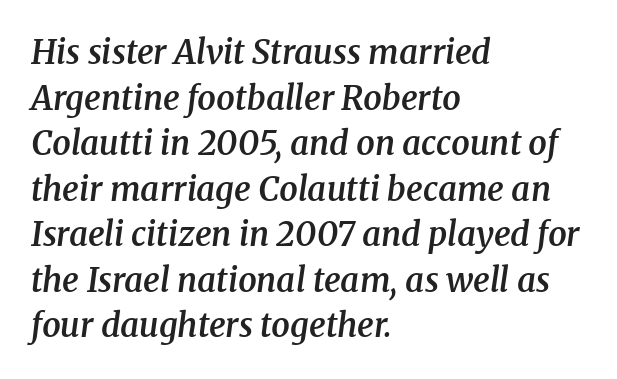
{"serif": "yes", "italic": "yes", "lean": "right", "slant_degrees": 8, "bold": "semi", "weight": "semibold", "width": "normal", "stroke_contrast": "medium", "x_height": "medium", "monospaced": "no", "underline": "no", "align": "left", "line_spacing": "normal", "line_spacing_ratio": 1.38, "letter_spacing": "normal", "letter_spacing_em": 0.0, "glyph_px": 33}
